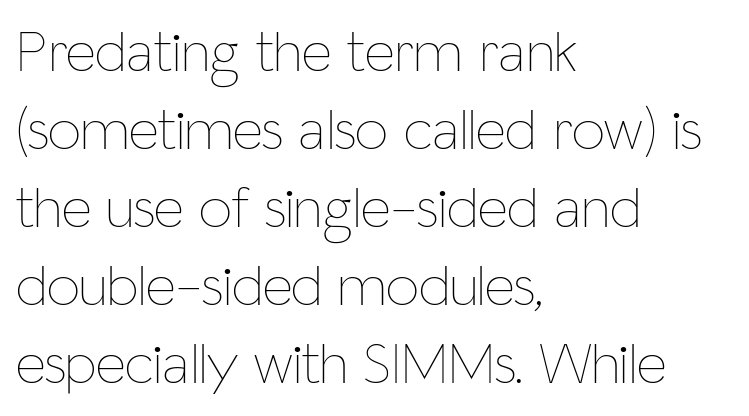
Rendered with straight, roman letterforms. Looks like regular typesetting: each glyph gets only the width it needs. Quick note: underline off. Heaviness? Minimal to ordinary, like unemphasized prose. Tracking here is standard; glyphs follow each other at the usual distance.
